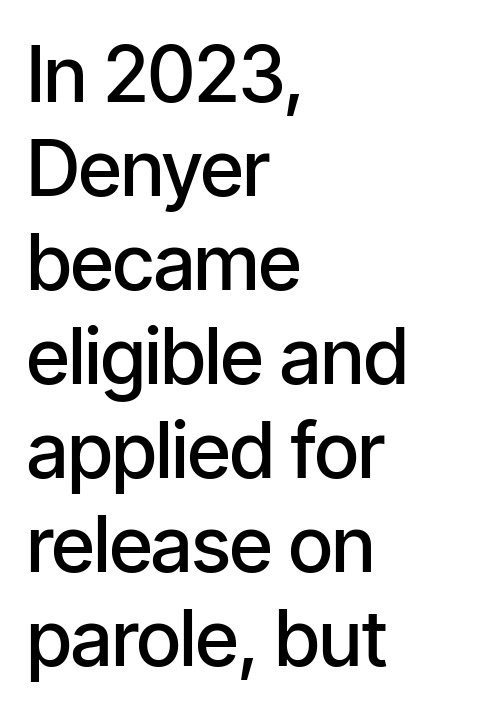
{"serif": "no", "italic": "no", "bold": "semi", "weight": "semibold", "width": "condensed", "stroke_contrast": "low", "x_height": "medium", "monospaced": "no", "underline": "no", "align": "left", "line_spacing_ratio": 1.22, "letter_spacing": "normal", "letter_spacing_em": 0.0, "glyph_px": 77}
